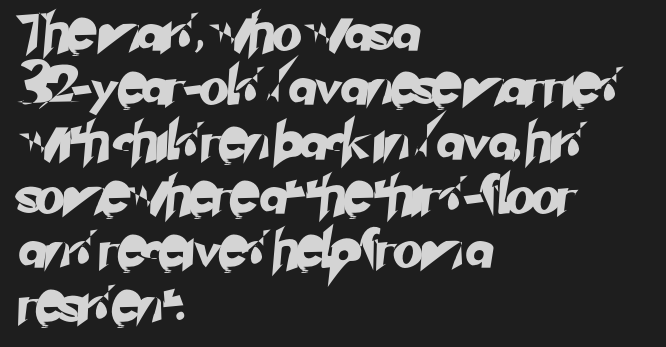
The image shows 38 px sans-serif type; set left-aligned, normal line spacing (1.43x), normal letter spacing, not underlined; low stroke contrast and a small x-height.
